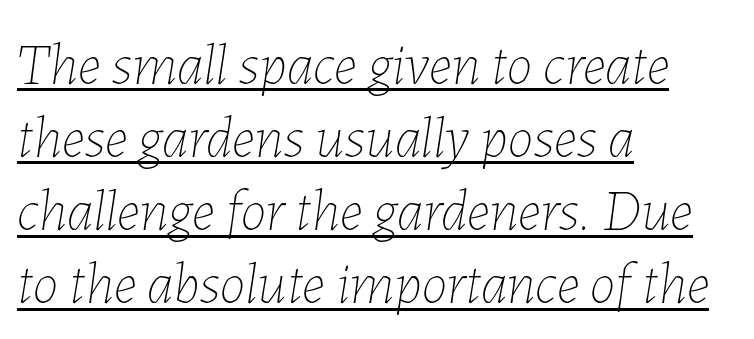
Q: Is the text bold? A: No.
Q: Is the text italic (slanted)? A: Yes, it leans right by about 7 degrees.
Q: Is the text underlined? A: Yes.
Q: How is the paragraph aligned? A: Left-aligned.
Q: Is the spacing between letters normal or unusually wide? A: Normal.
Q: Is the spacing between lines tight, normal or loose? A: Normal.
Q: Width (condensed, normal, or wide)? A: Normal.
Q: Stroke contrast? A: Low.
Q: x-height? A: Medium.
Q: Monospaced? A: No.
